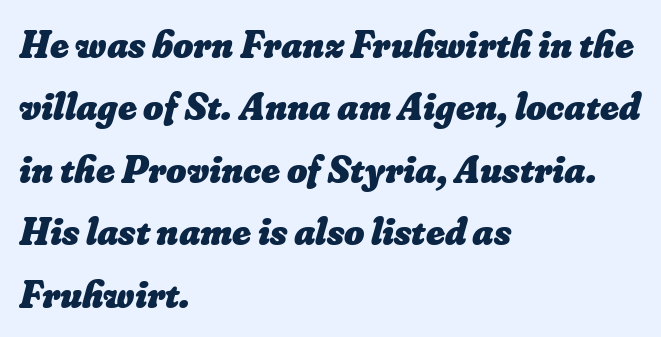
{"bold": "yes", "weight": "heavy", "width": "normal", "stroke_contrast": "low", "x_height": "small", "monospaced": "no", "underline": "no", "align": "left", "line_spacing": "normal", "line_spacing_ratio": 1.6, "letter_spacing": "normal", "letter_spacing_em": 0.0, "glyph_px": 39}
